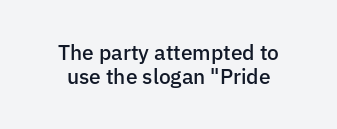
Each new line begins almost immediately beneath the previous one. When letters stand straight like this, we call the style roman or upright. The letterforms sit shoulder to shoulder at normal distance. Descenders are the only things crossing below the line. A centered setting, common on invitations and titles, is used for this passage. The strokes are fattened partway — semibold, not bold.
